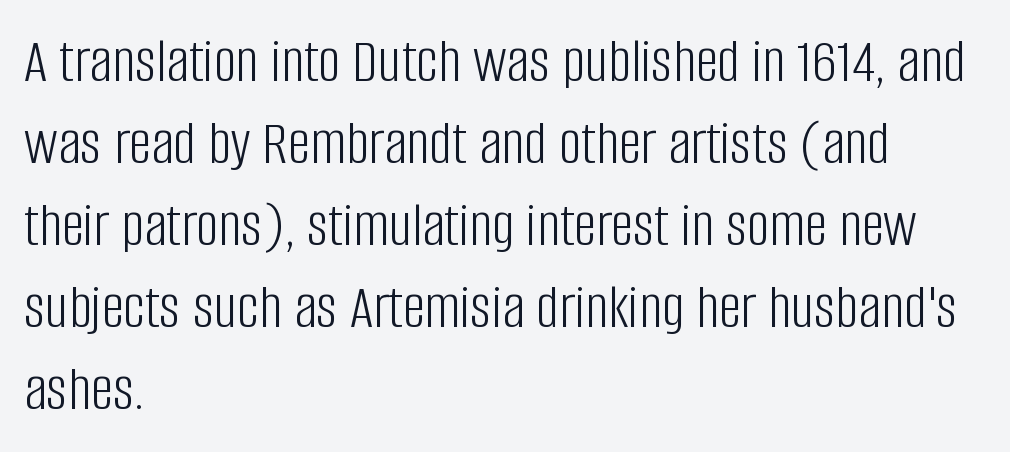
The image shows 63 px light, condensed sans-serif type, upright; set left-aligned, normal line spacing (1.3x), normal letter spacing, not underlined; low stroke contrast and a large x-height.
